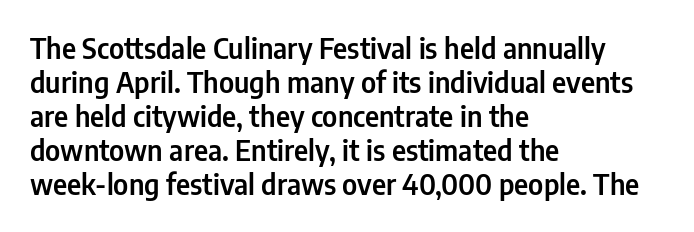
The image shows 28 px condensed sans-serif type, upright; set left-aligned, line spacing 1.21x, normal letter spacing, not underlined; low stroke contrast and a medium x-height.
